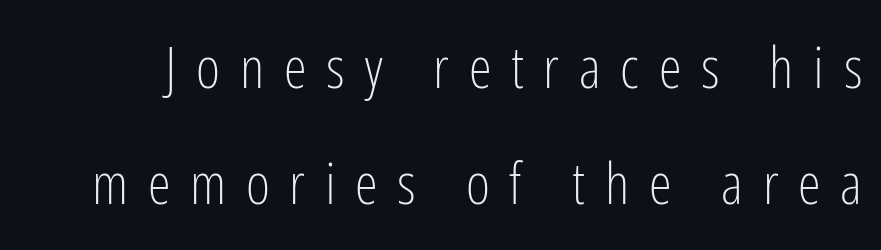
The rendering inserts visible extra space after every character. Compared with typical paragraphs, the rows here are farther apart. You can tell it's not italic because the verticals are truly vertical. The glyphs are unaccompanied by any horizontal stroke below them.
